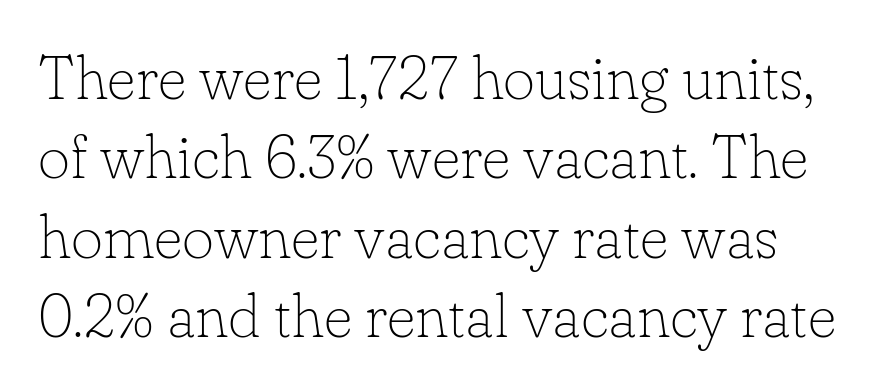
The image shows 62 px thin serif type, upright; set normal line spacing (1.28x), normal letter spacing, not underlined; low stroke contrast and a small x-height.
